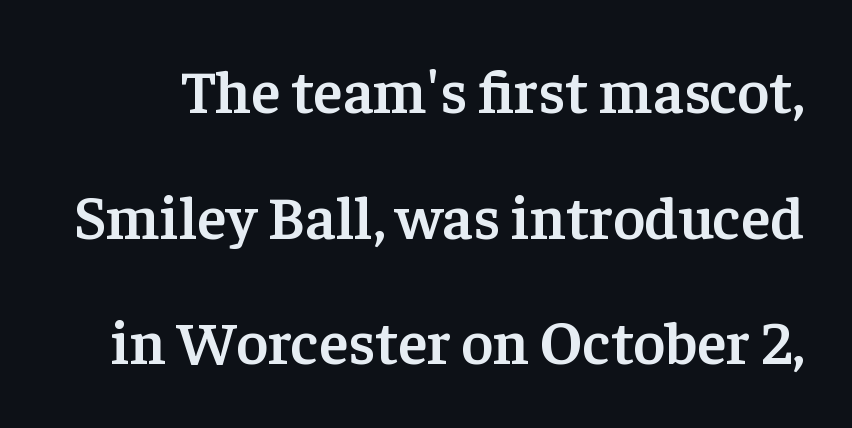
The letters carry serifs — small finishing strokes at the ends of their stems. Nothing unusual about the tracking: characters are spaced as the font intends. Is there any slant? The stems are plumb. Character widths vary here, with narrow letters taking less room than wide ones. Successive baselines arrive slowly, with a big drop between each.
